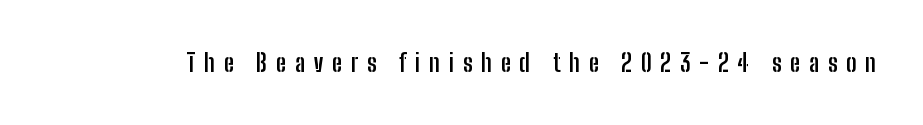
{"italic": "no", "bold": "yes", "underline": "no", "letter_spacing": "wide", "letter_spacing_em": 0.35, "glyph_px": 25}
